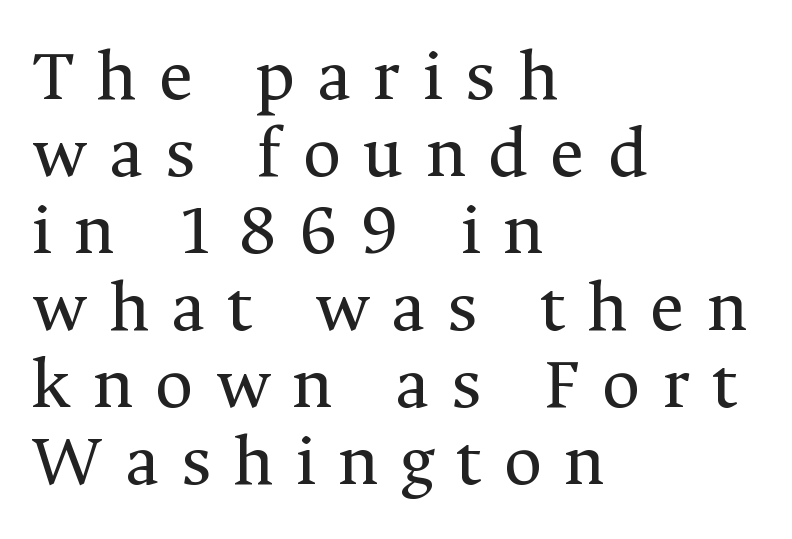
Yep, those are serifs on the letters. The face looks like a standard text weight, possibly lighter. These lines are set flush left with a ragged right edge. The lines are packed closely together with very little leading.
